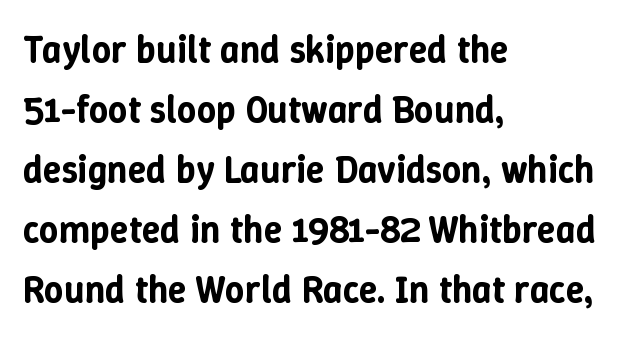
The image shows 38 px text type, upright; set left-aligned, normal line spacing (1.58x), normal letter spacing, not underlined; low stroke contrast and a medium x-height.
